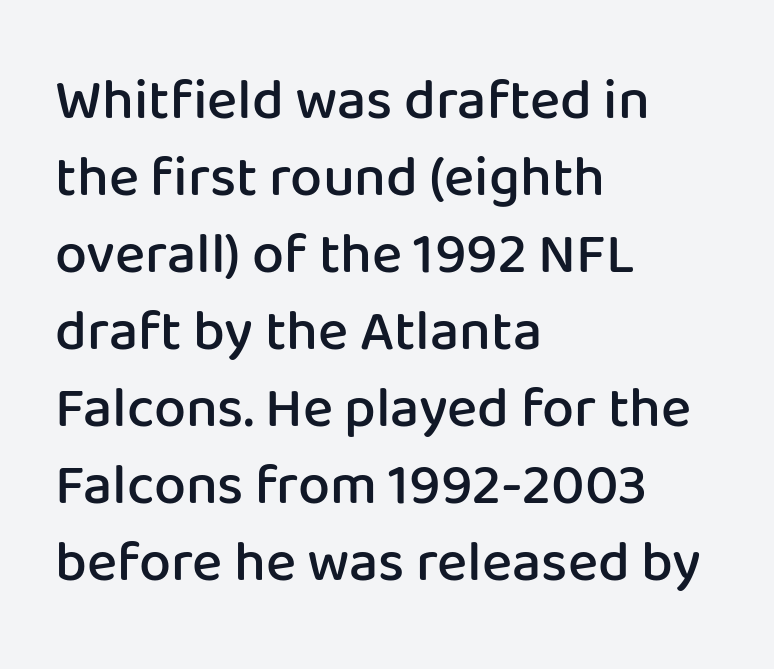
Stems and bowls a touch heavier than normal — semibold. Lines of text with bare space underneath. Every row of glyphs begins at an identical x-position on the left. Unlike italic type, these characters show no tilt at all. The designer went with a sans here, leaving each stem footless. Proportional: the letters do not fall into vertical columns.
